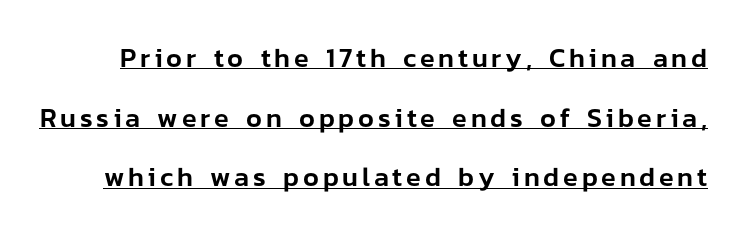
The image shows 27 px text type, upright; set loose line spacing (2.21x), underlined.
